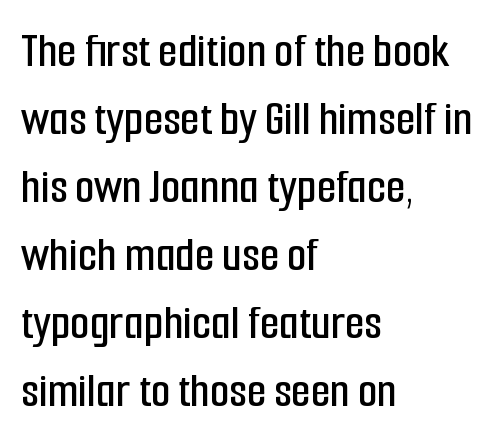
Q: Is the text italic (slanted)? A: No, it is upright.
Q: Is the typeface a serif or a sans-serif typeface? A: Sans-serif.
Q: Is the text underlined? A: No.
Q: How is the paragraph aligned? A: Left-aligned.
Q: Is the spacing between letters normal or unusually wide? A: Normal.
Q: Is the spacing between lines tight, normal or loose? A: Normal.
Q: Width (condensed, normal, or wide)? A: Condensed.
Q: Stroke contrast? A: Low.
Q: x-height? A: Medium.
Q: Monospaced? A: No.
